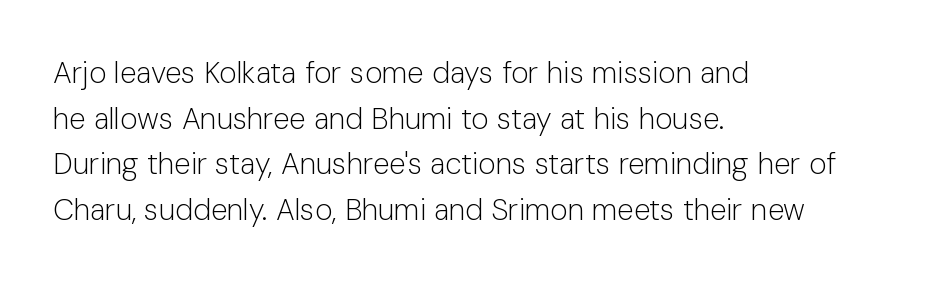
The image shows 30 px light sans-serif type, upright; set left-aligned, normal line spacing (1.52x), normal letter spacing, not underlined; low stroke contrast and a medium x-height.
